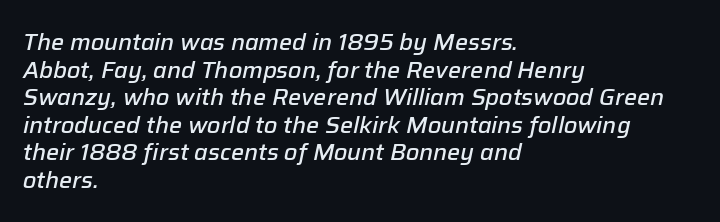
{"italic": "yes", "lean": "right", "slant_degrees": 12, "bold": "semi", "underline": "no", "align": "left", "line_spacing_ratio": 1.2, "letter_spacing": "normal", "letter_spacing_em": 0.0, "glyph_px": 23}
